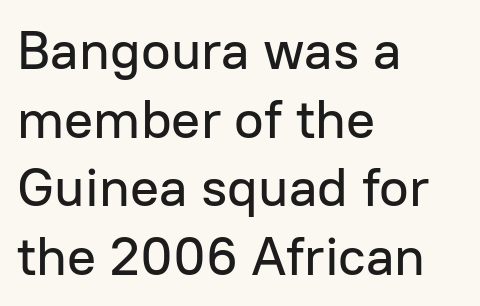
{"serif": "no", "italic": "no", "width": "normal", "stroke_contrast": "low", "x_height": "medium", "monospaced": "no", "underline": "no", "align": "left", "line_spacing": "normal", "line_spacing_ratio": 1.27, "letter_spacing": "normal", "letter_spacing_em": 0.0, "glyph_px": 54}
